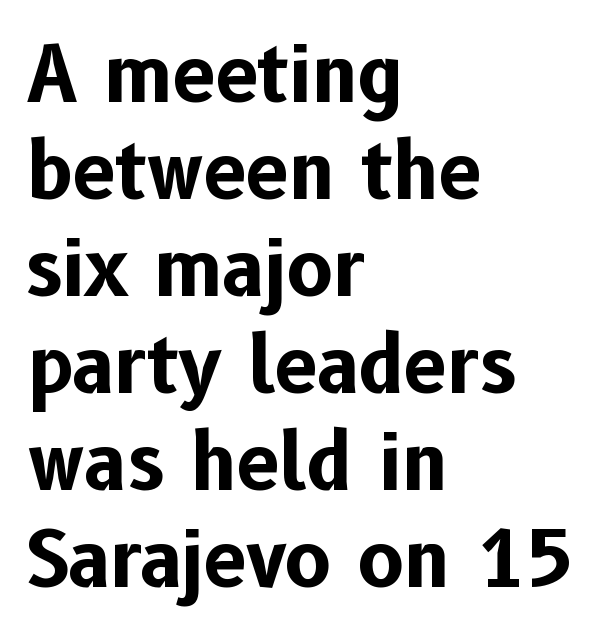
These lines sit exactly where default settings would place them. These lines keep a tight, regular rhythm from letter to letter. Caption: multi-line text, flush left, ragged right. Bold? Absolutely — the strokes are thick and heavy.
